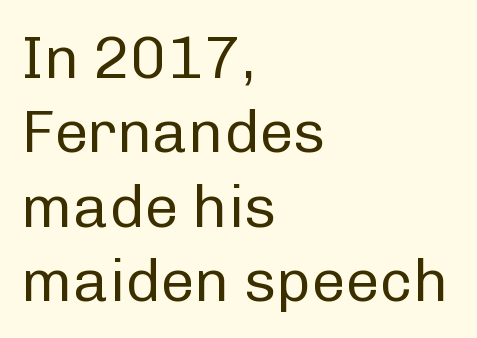
Q: Is the text bold? A: No.
Q: Is the text italic (slanted)? A: No, it is upright.
Q: Is the typeface a serif or a sans-serif typeface? A: Sans-serif.
Q: Is the text underlined? A: No.
Q: How is the paragraph aligned? A: Left-aligned.
Q: Is the spacing between letters normal or unusually wide? A: Normal.
Q: Width (condensed, normal, or wide)? A: Normal.
Q: Stroke contrast? A: Low.
Q: x-height? A: Medium.
Q: Monospaced? A: No.
